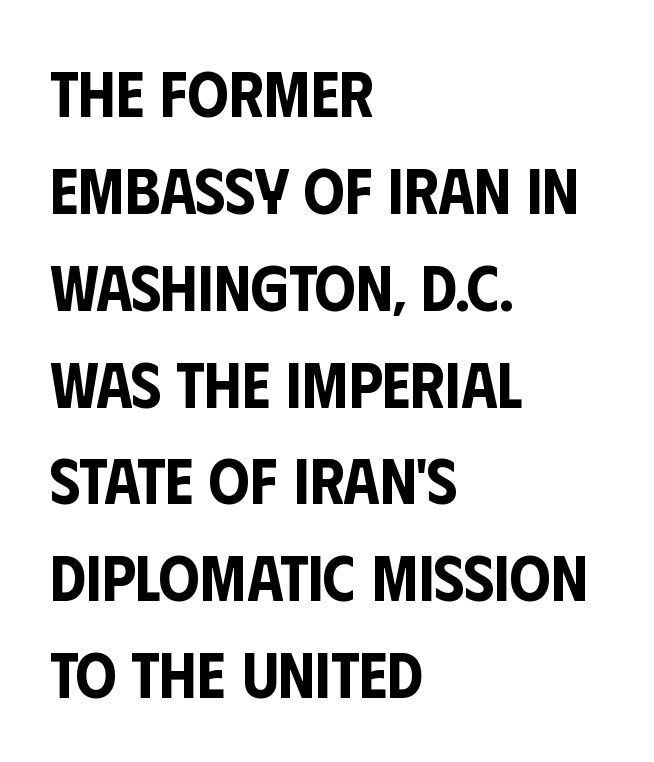
{"serif": "no", "italic": "no", "width": "condensed", "stroke_contrast": "low", "x_height": "large", "monospaced": "no", "underline": "no", "align": "left", "line_spacing": "normal", "line_spacing_ratio": 1.49, "letter_spacing": "normal", "letter_spacing_em": 0.0, "glyph_px": 65}
